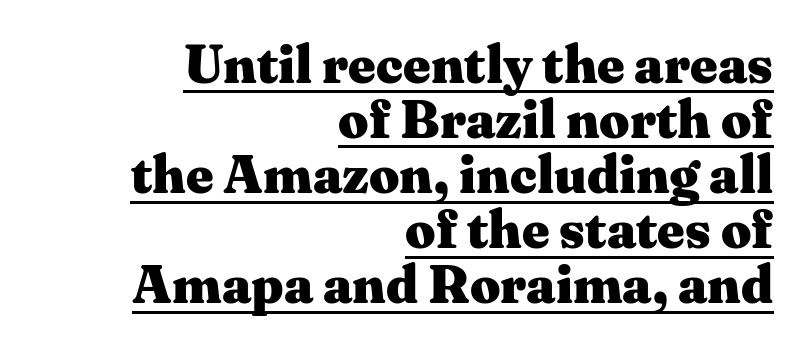
Q: Is the text bold? A: Yes.
Q: Is the text italic (slanted)? A: No, it is upright.
Q: Is the typeface a serif or a sans-serif typeface? A: Serif.
Q: Is the text underlined? A: Yes.
Q: How is the paragraph aligned? A: Right-aligned.
Q: Is the spacing between letters normal or unusually wide? A: Normal.
Q: Is the spacing between lines tight, normal or loose? A: Tight.
Q: Width (condensed, normal, or wide)? A: Wide.
Q: Stroke contrast? A: Medium.
Q: x-height? A: Medium.
Q: Monospaced? A: No.
